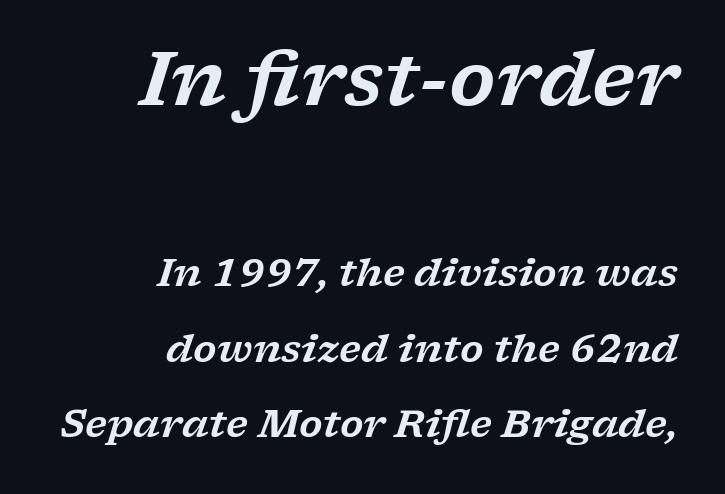
Type size steps down from the first block to the second. To sum up the face: it has serifs. Leftover space on each line is placed entirely before the opening word. Successive baselines arrive slowly, with a big drop between each. Character widths vary here, with narrow letters taking less room than wide ones. Plain, unruled lines of type.
